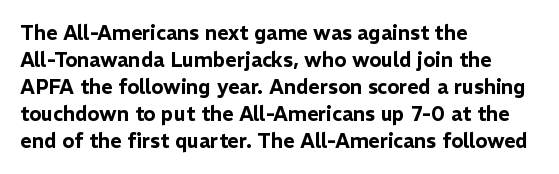
One-word summary of the alignment: left. The words here are not underlined. The passage shown stacks its lines at a standard gap. These lines were composed using upright roman letters.
